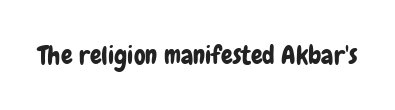
{"italic": "no", "underline": "no", "letter_spacing": "normal", "letter_spacing_em": 0.0, "glyph_px": 26}
